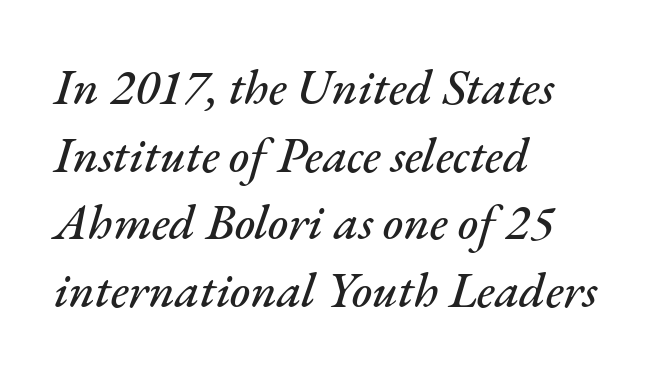
{"italic": "yes", "lean": "right", "slant_degrees": 17, "width": "normal", "stroke_contrast": "medium", "x_height": "small", "monospaced": "no", "underline": "no", "align": "left", "line_spacing": "normal", "line_spacing_ratio": 1.38, "letter_spacing": "normal", "letter_spacing_em": 0.0, "glyph_px": 49}
